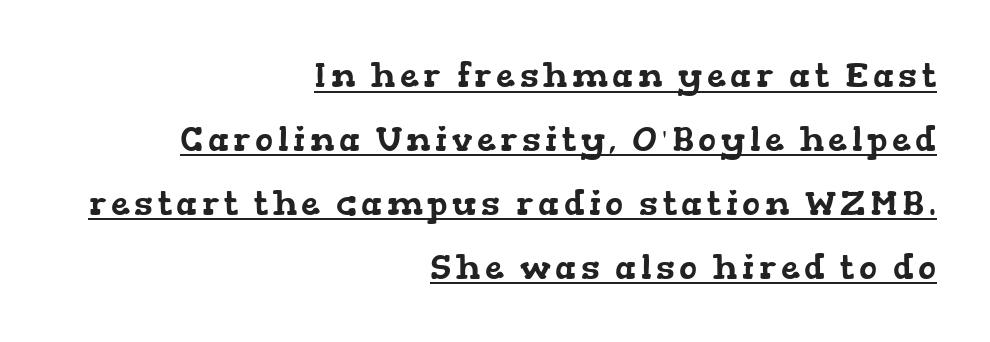
{"serif": "yes", "width": "wide", "stroke_contrast": "low", "x_height": "medium", "monospaced": "no", "underline": "yes", "align": "right", "line_spacing_ratio": 1.88, "glyph_px": 34}
